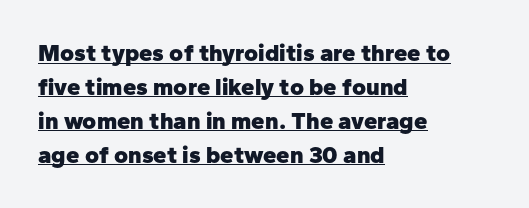
Q: Is the text bold? A: Yes.
Q: Is the text italic (slanted)? A: No, it is upright.
Q: Is the text underlined? A: Yes.
Q: How is the paragraph aligned? A: Left-aligned.
Q: Is the spacing between letters normal or unusually wide? A: Normal.
Q: Is the spacing between lines tight, normal or loose? A: Normal.
